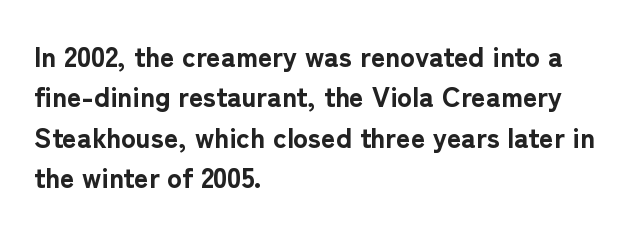
Set as a true bold cut, around the 700 mark. Horizontally, the lines are justified to the leading edge only. Spacing verdict: proportional, widths tailored to each character. The letters stand upright; this is a roman face. Type without underlining. This rendering leaves character spacing at its baseline value.
